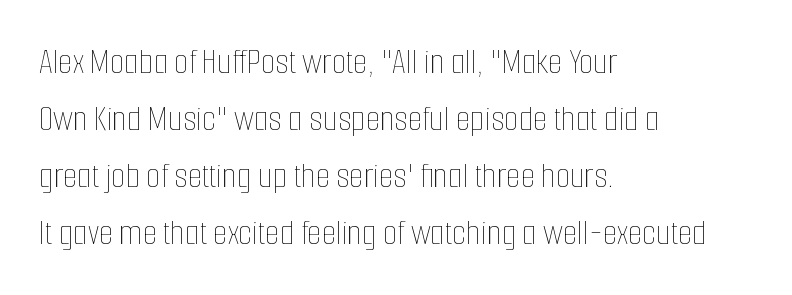
The image shows 37 px thin, condensed type, upright; set left-aligned, normal line spacing (1.54x), normal letter spacing, not underlined; low stroke contrast and a medium x-height.
